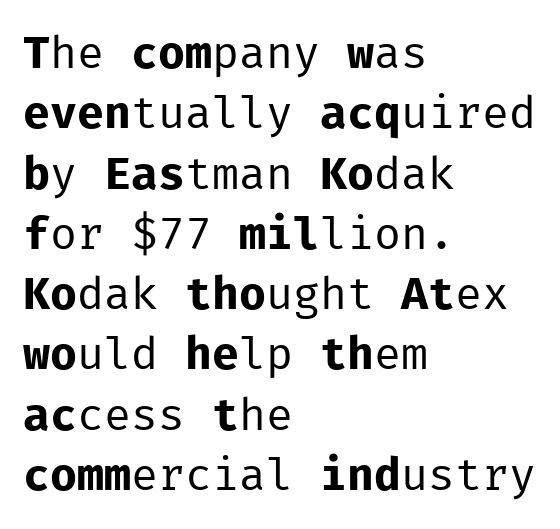
{"serif": "no", "italic": "no", "bold": "no", "weight": "regular", "width": "normal", "stroke_contrast": "low", "x_height": "medium", "monospaced": "yes", "underline": "no", "align": "left", "line_spacing": "normal", "line_spacing_ratio": 1.34, "letter_spacing": "normal", "letter_spacing_em": 0.0, "glyph_px": 45}
